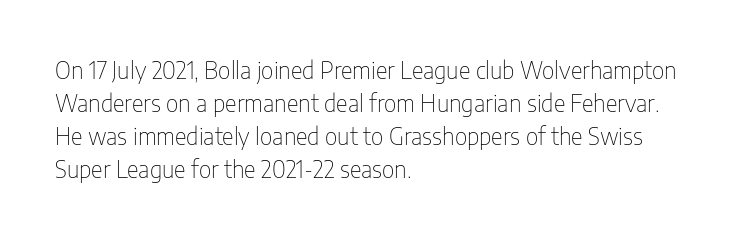
Does extra space separate the letters? No, they use regular spacing. The rendering anchors every line to the left-hand side. The axis of the letterforms is exactly vertical. These lines sit exactly where default settings would place them. Ink coverage per letter is moderate at most. Bare-footed words on every line.
